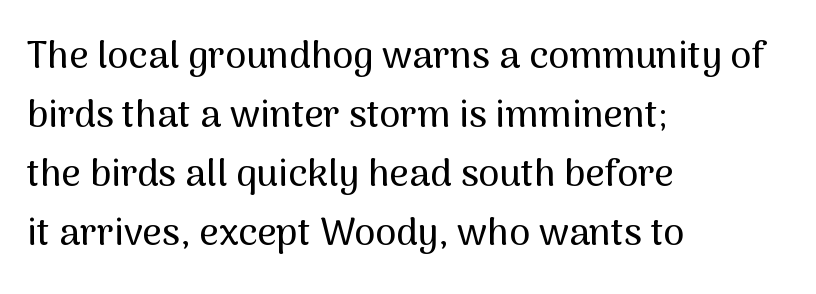
{"serif": "no", "italic": "no", "width": "normal", "stroke_contrast": "medium", "x_height": "medium", "monospaced": "no", "underline": "no", "align": "left", "line_spacing": "normal", "line_spacing_ratio": 1.55, "letter_spacing": "normal", "letter_spacing_em": 0.0, "glyph_px": 38}
